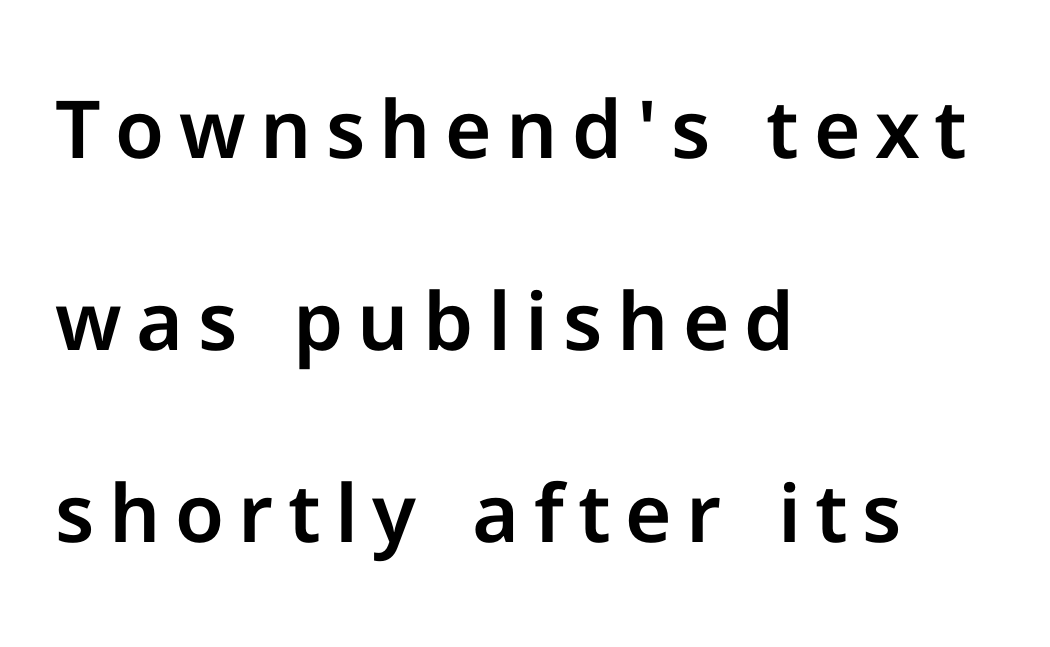
Q: Is the text italic (slanted)? A: No, it is upright.
Q: Is the typeface a serif or a sans-serif typeface? A: Sans-serif.
Q: Is the text underlined? A: No.
Q: How is the paragraph aligned? A: Left-aligned.
Q: Is the spacing between lines tight, normal or loose? A: Loose.
Q: Width (condensed, normal, or wide)? A: Normal.
Q: Stroke contrast? A: Low.
Q: x-height? A: Medium.
Q: Monospaced? A: No.
